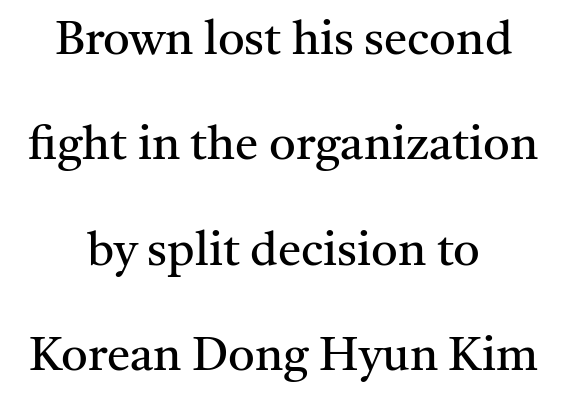
The image shows 47 px regular-weight serif type, upright; set centered, loose line spacing (2.24x), normal letter spacing, not underlined; medium stroke contrast and a medium x-height.
